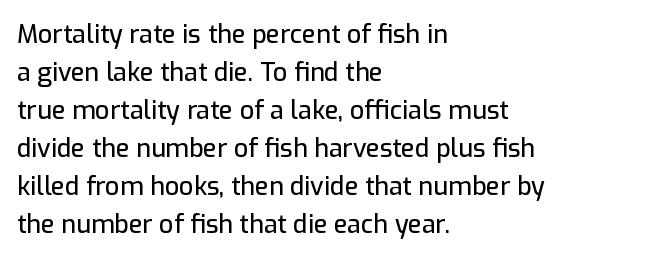
{"italic": "no", "underline": "no", "align": "left", "line_spacing": "normal", "line_spacing_ratio": 1.52, "letter_spacing": "normal", "letter_spacing_em": 0.0, "glyph_px": 25}
